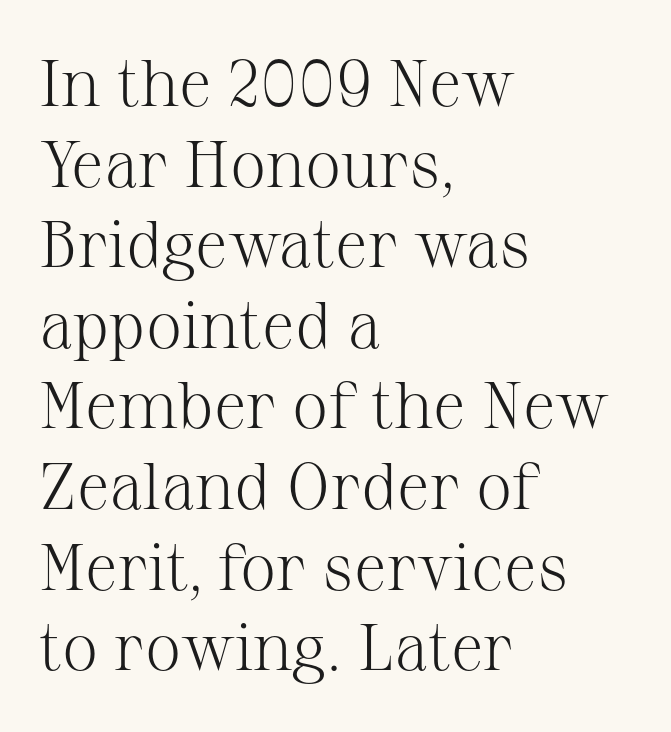
Q: Is the text bold? A: No.
Q: Is the text italic (slanted)? A: No, it is upright.
Q: Is the typeface a serif or a sans-serif typeface? A: Serif.
Q: Is the text underlined? A: No.
Q: How is the paragraph aligned? A: Left-aligned.
Q: Is the spacing between letters normal or unusually wide? A: Normal.
Q: Width (condensed, normal, or wide)? A: Normal.
Q: Stroke contrast? A: Medium.
Q: x-height? A: Medium.
Q: Monospaced? A: No.
